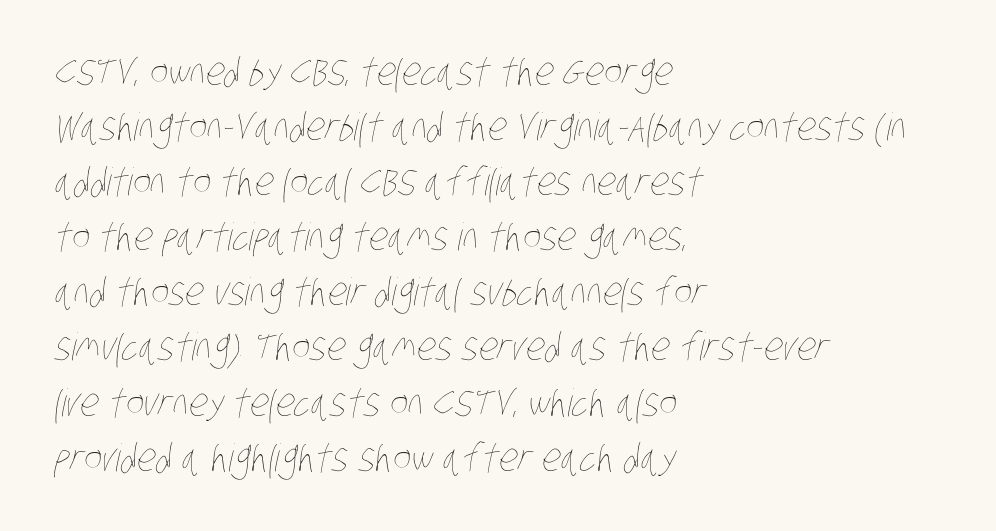
{"bold": "no", "weight": "thin", "width": "condensed", "stroke_contrast": "low", "x_height": "large", "monospaced": "no", "underline": "no", "align": "left", "line_spacing": "normal", "line_spacing_ratio": 1.45, "letter_spacing": "normal", "letter_spacing_em": 0.0, "glyph_px": 38}
